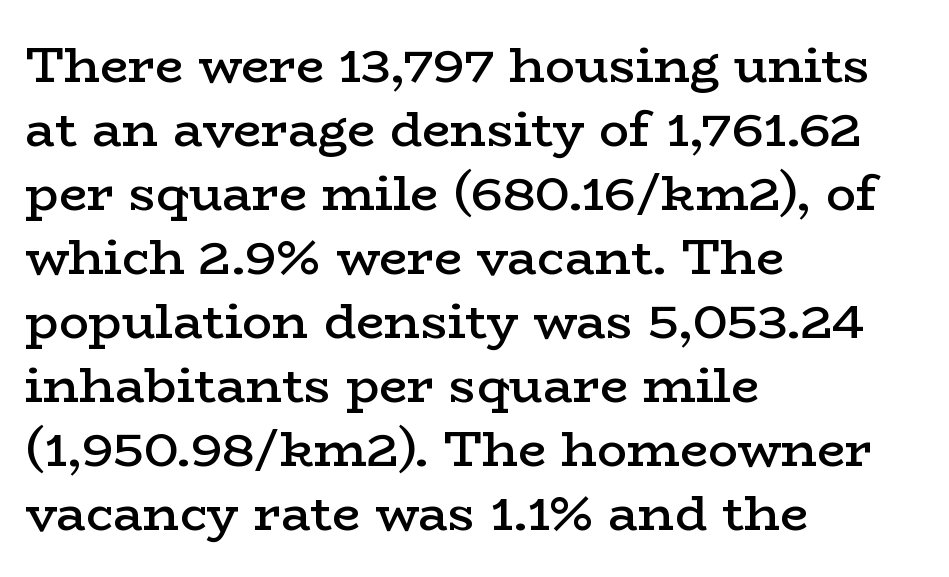
{"serif": "yes", "italic": "no", "bold": "semi", "weight": "semibold", "width": "wide", "stroke_contrast": "low", "x_height": "medium", "monospaced": "no", "underline": "no", "align": "left", "line_spacing": "normal", "line_spacing_ratio": 1.28, "letter_spacing": "normal", "letter_spacing_em": 0.0, "glyph_px": 50}
